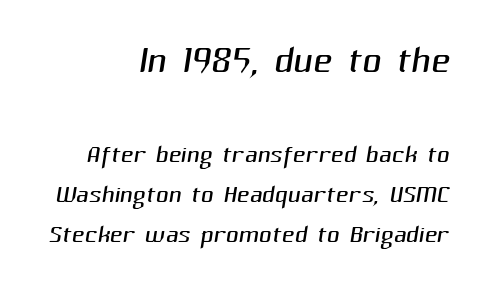
Q: Is the text bold? A: No.
Q: Is the typeface a serif or a sans-serif typeface? A: Sans-serif.
Q: Is the text underlined? A: No.
Q: How is the paragraph aligned? A: Right-aligned.
Q: Is the spacing between letters normal or unusually wide? A: Normal.
Q: Is the spacing between lines tight, normal or loose? A: Tight.
Q: Which block of text is set in a larger size, the first (top) or the second (bottom)? A: The first (top) one.
Q: Width (condensed, normal, or wide)? A: Normal.
Q: Stroke contrast? A: Medium.
Q: x-height? A: Medium.
Q: Monospaced? A: No.
